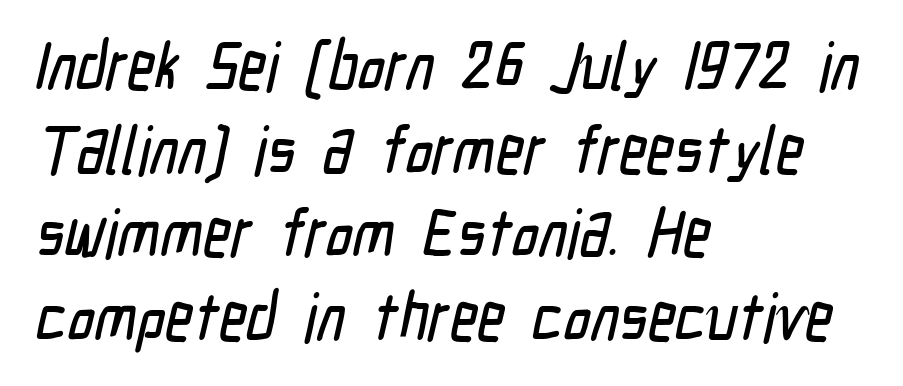
{"serif": "no", "width": "condensed", "stroke_contrast": "low", "x_height": "medium", "monospaced": "no", "underline": "no", "align": "left", "line_spacing": "normal", "line_spacing_ratio": 1.25, "letter_spacing": "normal", "letter_spacing_em": 0.0, "glyph_px": 67}
